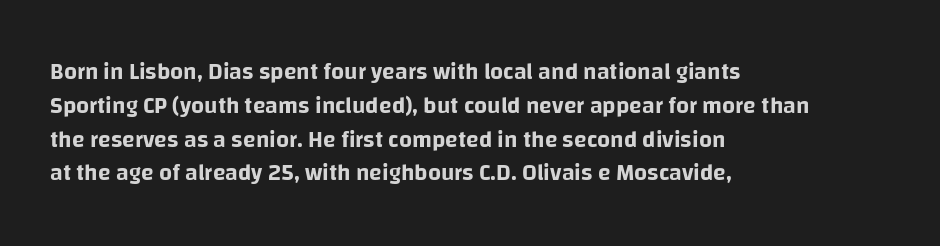
The image shows 23 px text type, upright; set left-aligned, normal line spacing (1.47x), normal letter spacing, not underlined.
